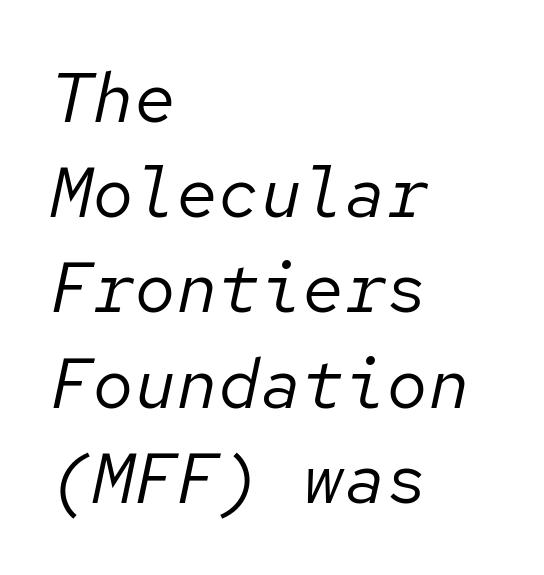
The image shows 70 px regular-weight type, italic (leaning right), monospaced; set left-aligned, normal line spacing (1.36x), normal letter spacing, not underlined; low stroke contrast and a medium x-height.
